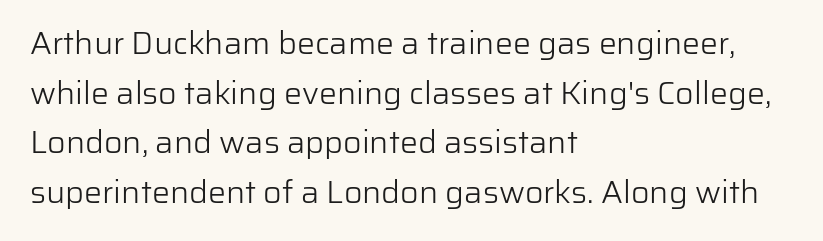
The image shows 32 px light sans-serif type, upright; set left-aligned, normal line spacing (1.55x), normal letter spacing, not underlined; low stroke contrast and a medium x-height.
